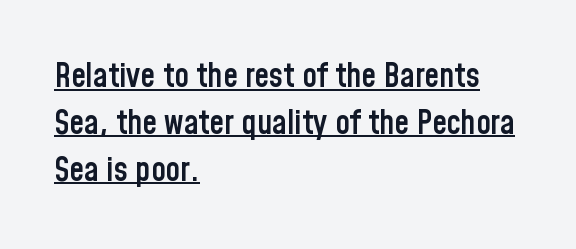
Short and long lines alike share a common starting point at left. How heavy is the stroke? Medium-heavy — a semibold, shy of bold. Look at the tracking — it's just the regular setting, nothing added. You could not count columns in this text — the font is proportionally spaced.
